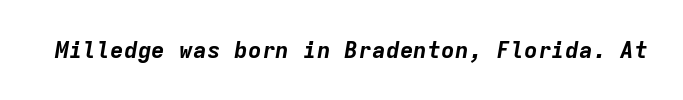
Q: Is the text bold? A: Yes.
Q: Is the text italic (slanted)? A: Yes, it leans right by about 9 degrees.
Q: Is the text underlined? A: No.
Q: Is the spacing between letters normal or unusually wide? A: Normal.
